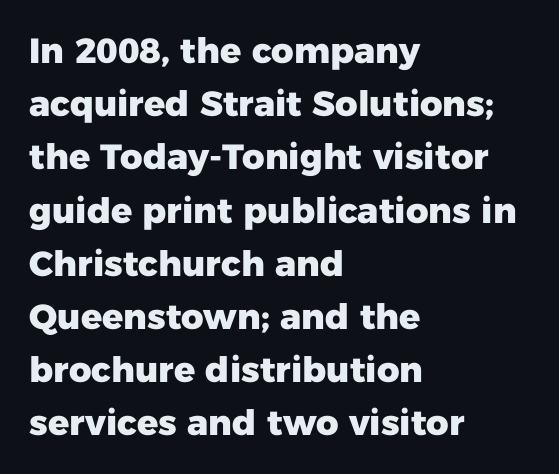
The image shows 35 px heavy sans-serif type, upright; set left-aligned, normal line spacing (1.52x), normal letter spacing, not underlined; low stroke contrast and a medium x-height.
